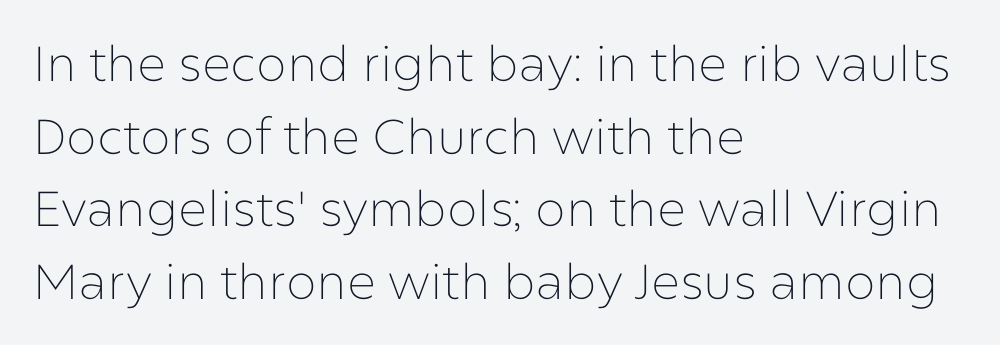
{"serif": "no", "italic": "no", "bold": "no", "weight": "thin", "width": "normal", "stroke_contrast": "low", "x_height": "medium", "monospaced": "no", "underline": "no", "align": "left", "line_spacing": "normal", "line_spacing_ratio": 1.48, "letter_spacing": "normal", "letter_spacing_em": 0.0, "glyph_px": 49}
